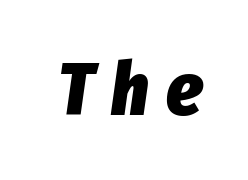
The image shows 74 px heavy, condensed type, italic (leaning right); set unusually wide letter spacing (+0.23 em), not underlined; low stroke contrast and a medium x-height.
